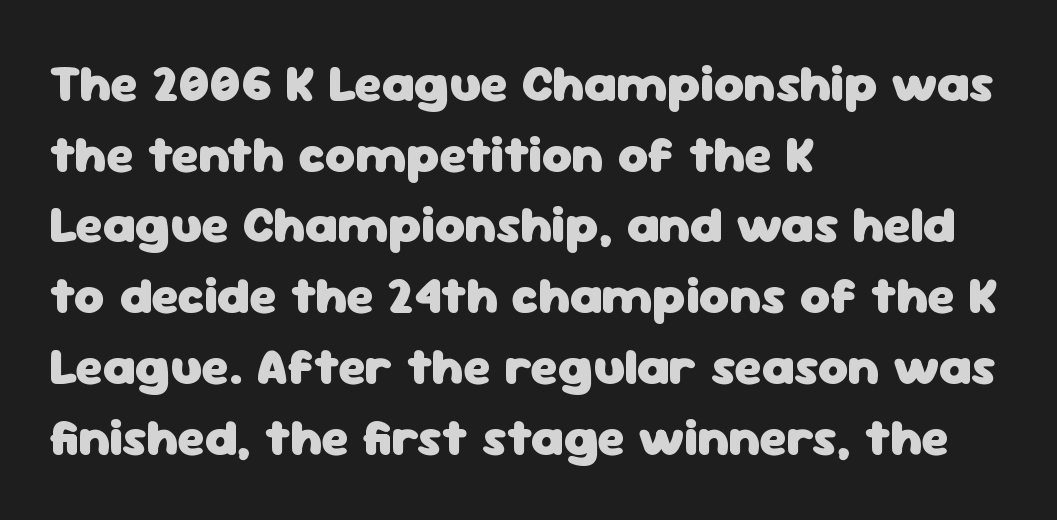
The image shows 52 px heavy sans-serif type, upright; set left-aligned, normal line spacing (1.36x), normal letter spacing, not underlined; low stroke contrast and a medium x-height.
